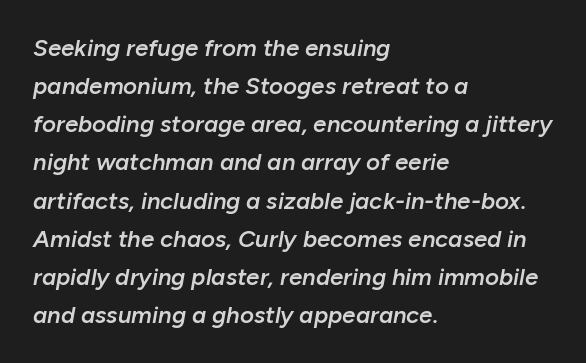
Q: Is the text bold? A: Semi-bold.
Q: Is the text italic (slanted)? A: Yes, it leans right by about 10 degrees.
Q: Is the text underlined? A: No.
Q: How is the paragraph aligned? A: Left-aligned.
Q: Is the spacing between letters normal or unusually wide? A: Normal.
Q: Is the spacing between lines tight, normal or loose? A: Normal.
